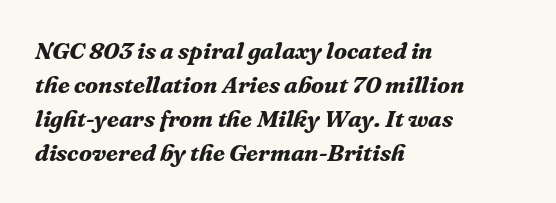
The image shows 24 px bold type, italic (leaning right); set left-aligned, normal line spacing (1.41x), normal letter spacing, not underlined.
